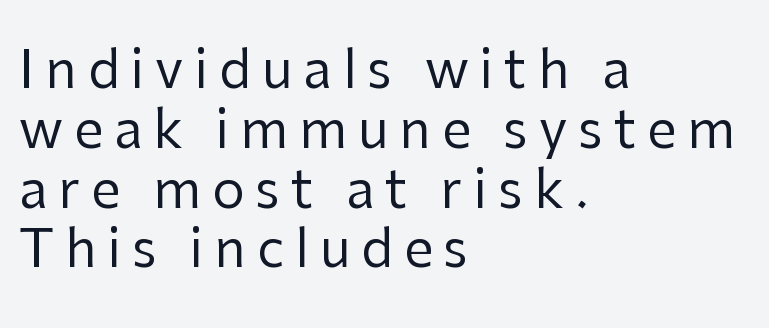
A roman cut, with each character standing at attention. Closely set lines give the paragraph a compact silhouette. The type is letterspaced generously, with wide tracking. Casual observation: everything's shoved over to the left. Proportional: the letters do not fall into vertical columns. Glance below the letters and you will spot only blank space.
